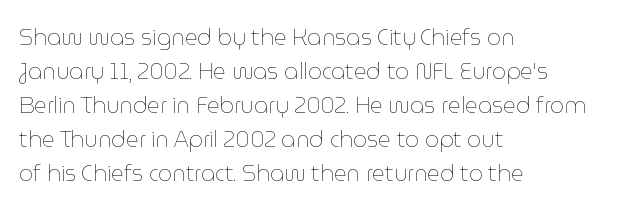
The image shows 22 px text type, upright; set left-aligned, normal line spacing (1.54x), normal letter spacing, not underlined.
